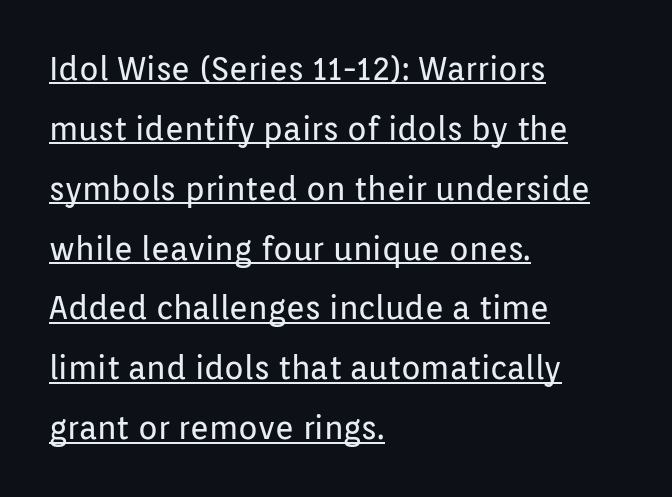
Underlining? Definitely there. Observe the absence of serifs on each vertical stroke in this sample. Typeset ragged right — the left edge is the straight one. How are the letters spaced? Ordinarily, with no added tracking.
